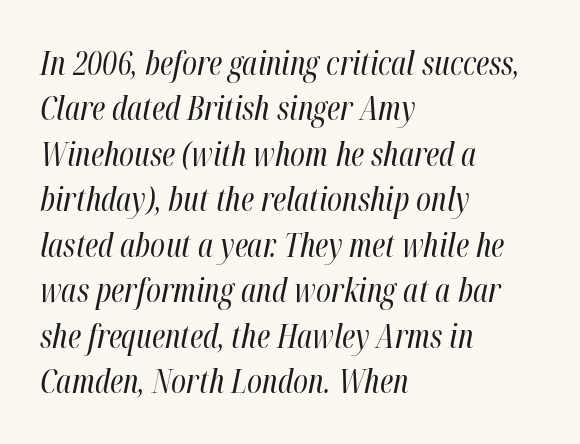
{"italic": "yes", "lean": "right", "slant_degrees": 12, "bold": "no", "weight": "regular", "width": "condensed", "stroke_contrast": "high", "x_height": "medium", "monospaced": "no", "underline": "no", "align": "left", "line_spacing": "normal", "line_spacing_ratio": 1.42, "letter_spacing": "normal", "letter_spacing_em": 0.0, "glyph_px": 32}
